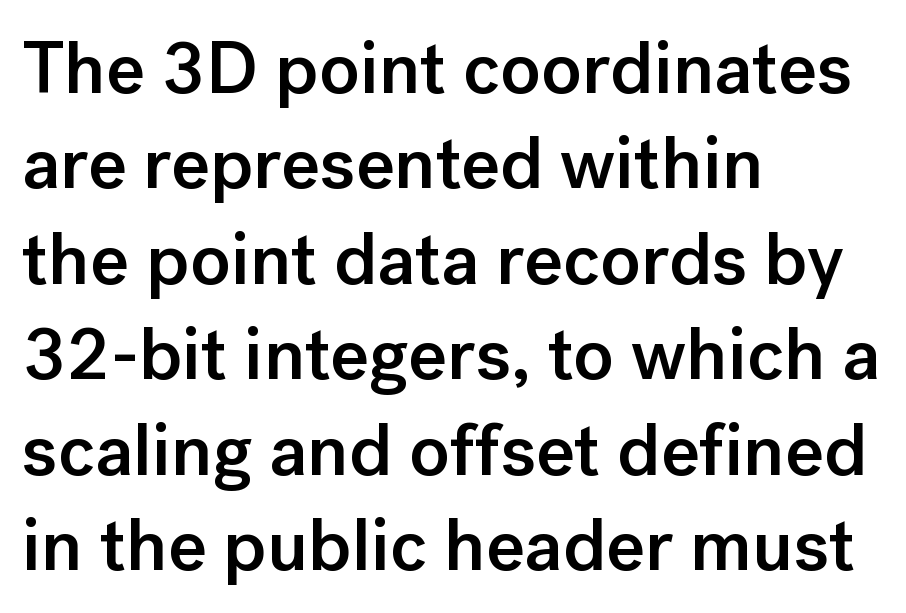
The image shows 74 px semibold sans-serif type, upright; set left-aligned, normal line spacing (1.29x), normal letter spacing, not underlined; low stroke contrast and a medium x-height.
